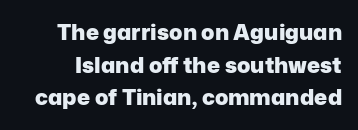
{"italic": "no", "bold": "yes", "underline": "no", "line_spacing": "normal", "line_spacing_ratio": 1.48, "letter_spacing": "normal", "letter_spacing_em": 0.0, "glyph_px": 22}
